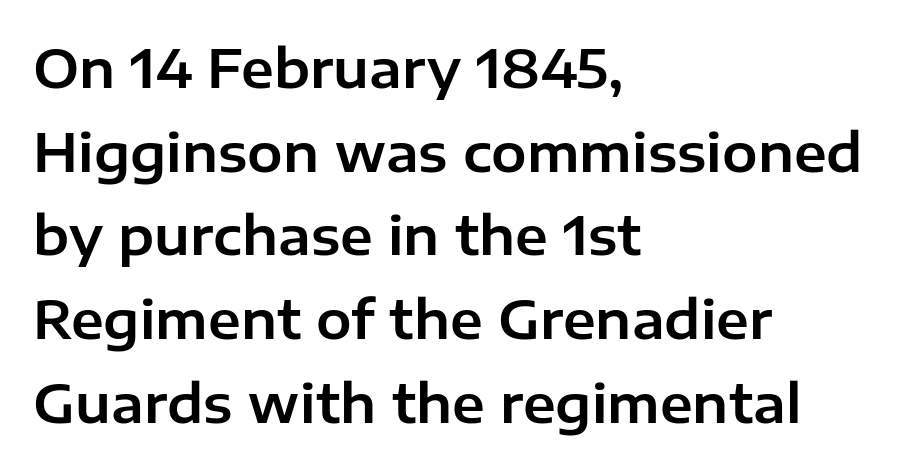
{"serif": "no", "italic": "no", "width": "normal", "stroke_contrast": "low", "x_height": "medium", "monospaced": "no", "underline": "no", "align": "left", "line_spacing": "normal", "line_spacing_ratio": 1.58, "letter_spacing": "normal", "letter_spacing_em": 0.0, "glyph_px": 53}
